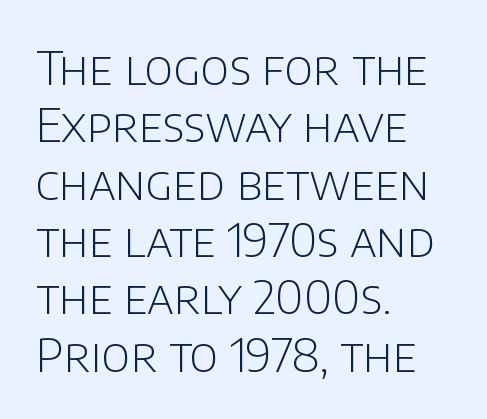
{"serif": "no", "italic": "no", "bold": "no", "weight": "light", "width": "normal", "stroke_contrast": "low", "x_height": "large", "monospaced": "no", "underline": "no", "align": "left", "line_spacing_ratio": 1.22, "letter_spacing": "normal", "letter_spacing_em": 0.0, "glyph_px": 47}
